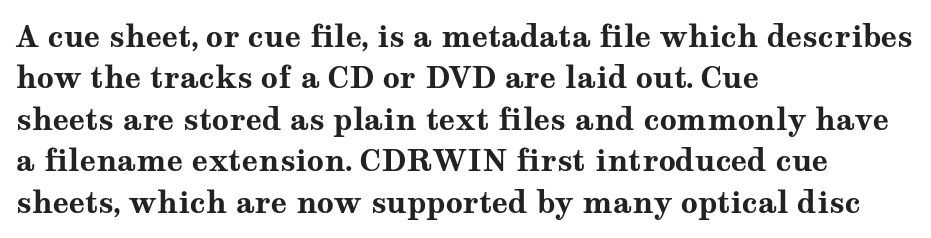
Q: Is the text bold? A: Yes.
Q: Is the text italic (slanted)? A: No, it is upright.
Q: Is the typeface a serif or a sans-serif typeface? A: Serif.
Q: Is the text underlined? A: No.
Q: How is the paragraph aligned? A: Left-aligned.
Q: Is the spacing between letters normal or unusually wide? A: Normal.
Q: Is the spacing between lines tight, normal or loose? A: Normal.
Q: Width (condensed, normal, or wide)? A: Wide.
Q: Stroke contrast? A: Medium.
Q: x-height? A: Medium.
Q: Monospaced? A: No.
